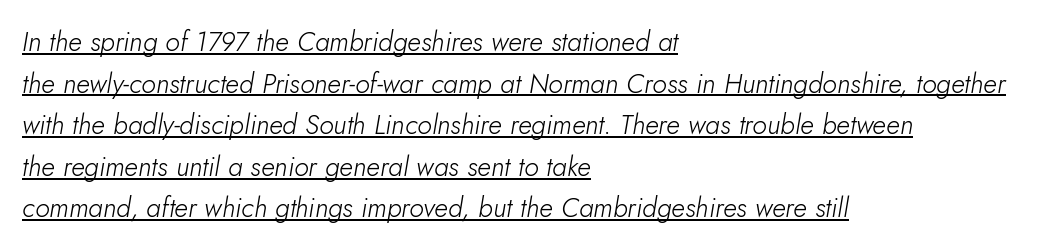
The image shows 27 px text type, italic (leaning right); set left-aligned, normal line spacing (1.54x), normal letter spacing, underlined.
